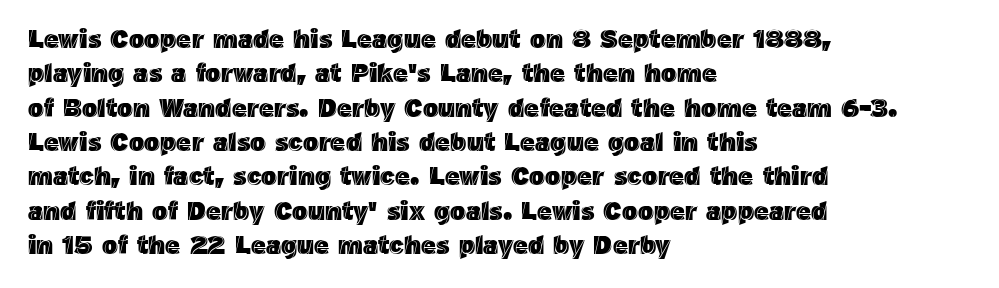
The image shows 26 px text type, upright; set left-aligned, normal line spacing (1.32x), normal letter spacing, not underlined.
